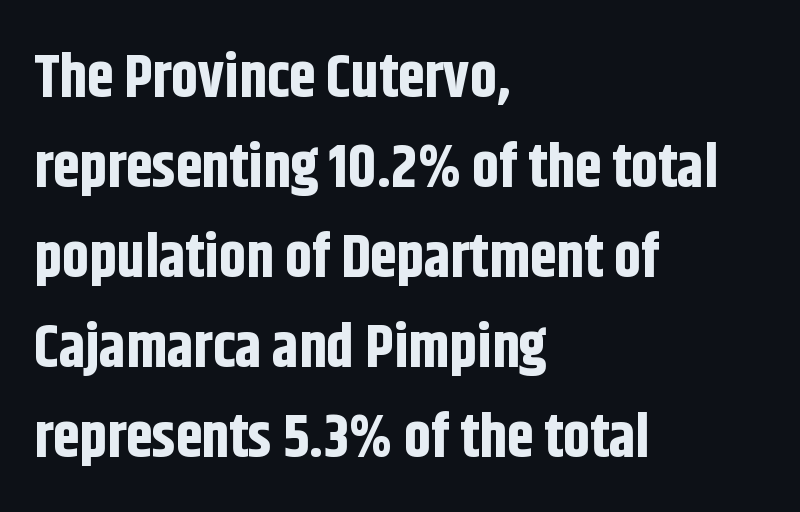
The image shows 60 px bold, condensed sans-serif type, upright; set left-aligned, normal line spacing (1.5x), normal letter spacing, not underlined; low stroke contrast and a large x-height.
